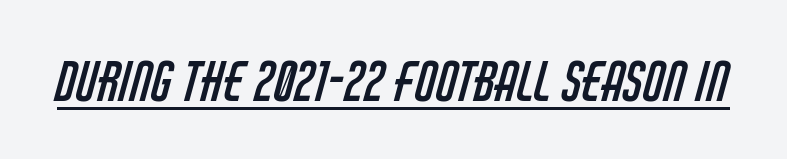
Q: Is the text bold? A: No.
Q: Is the typeface a serif or a sans-serif typeface? A: Sans-serif.
Q: Is the text underlined? A: Yes.
Q: Is the spacing between letters normal or unusually wide? A: Normal.
Q: Width (condensed, normal, or wide)? A: Condensed.
Q: Stroke contrast? A: Low.
Q: x-height? A: Large.
Q: Monospaced? A: No.
